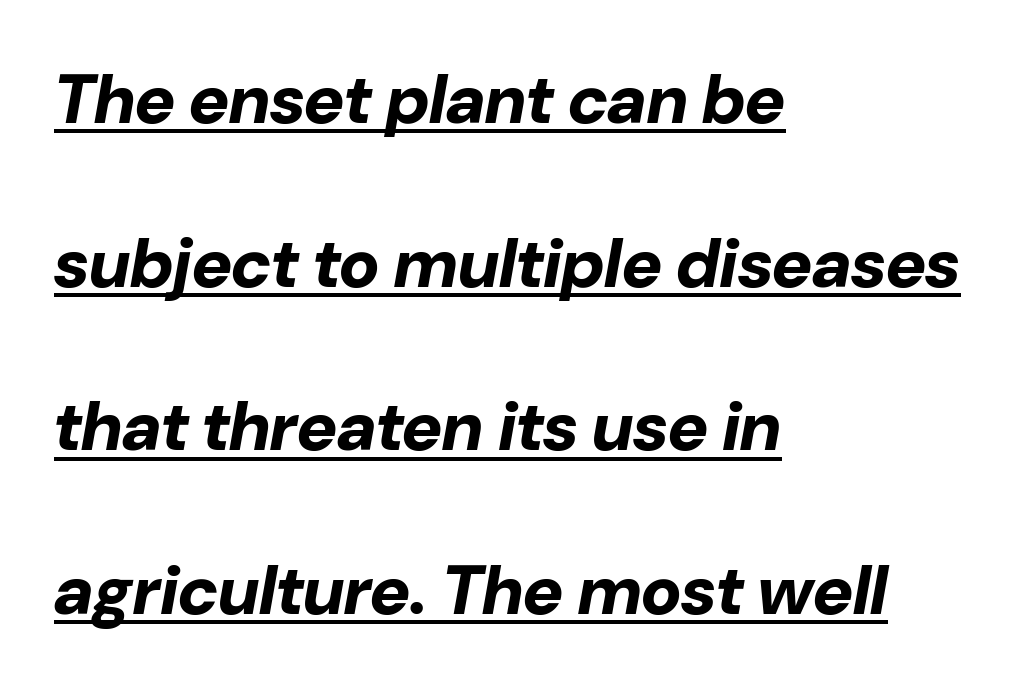
Q: Is the text bold? A: Yes.
Q: Is the text italic (slanted)? A: Yes, it leans right by about 10 degrees.
Q: Is the text underlined? A: Yes.
Q: How is the paragraph aligned? A: Left-aligned.
Q: Is the spacing between letters normal or unusually wide? A: Normal.
Q: Is the spacing between lines tight, normal or loose? A: Loose.
Q: Width (condensed, normal, or wide)? A: Normal.
Q: Stroke contrast? A: Low.
Q: x-height? A: Medium.
Q: Monospaced? A: No.
